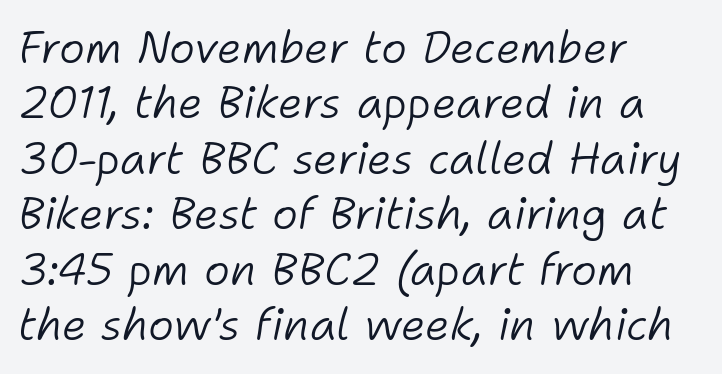
Q: Is the text bold? A: No.
Q: Is the text italic (slanted)? A: Yes, it leans right by about 11 degrees.
Q: Is the text underlined? A: No.
Q: How is the paragraph aligned? A: Left-aligned.
Q: Is the spacing between letters normal or unusually wide? A: Normal.
Q: Is the spacing between lines tight, normal or loose? A: Normal.
Q: Width (condensed, normal, or wide)? A: Normal.
Q: Stroke contrast? A: Low.
Q: x-height? A: Medium.
Q: Monospaced? A: No.
